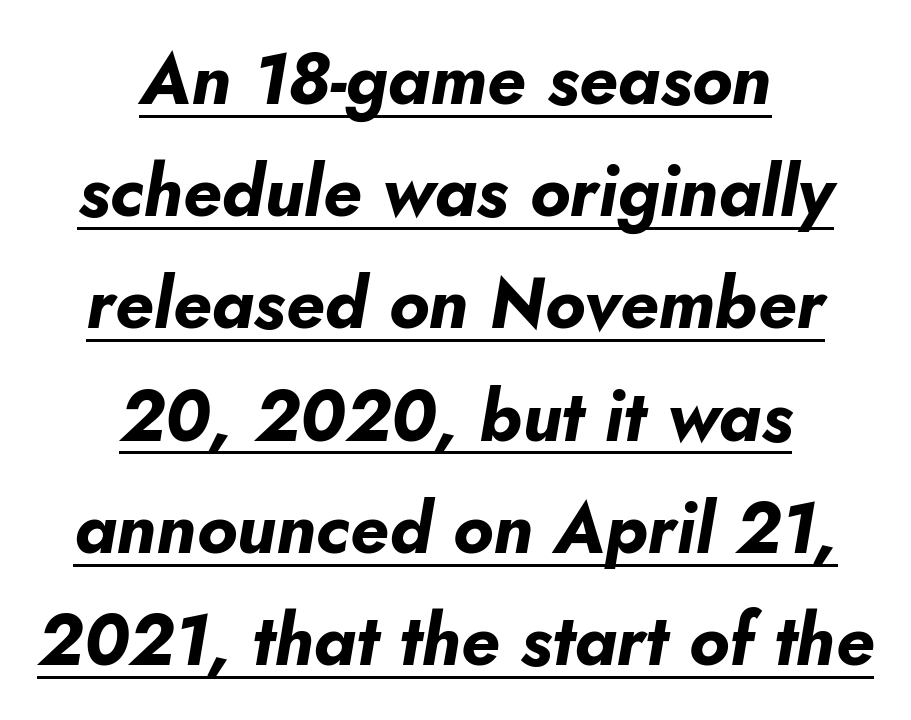
Q: Is the text bold? A: Yes.
Q: Is the text italic (slanted)? A: Yes, it leans right by about 10 degrees.
Q: Is the text underlined? A: Yes.
Q: How is the paragraph aligned? A: Centered.
Q: Is the spacing between letters normal or unusually wide? A: Normal.
Q: Is the spacing between lines tight, normal or loose? A: Normal.
Q: Width (condensed, normal, or wide)? A: Normal.
Q: Stroke contrast? A: Low.
Q: x-height? A: Small.
Q: Monospaced? A: No.
